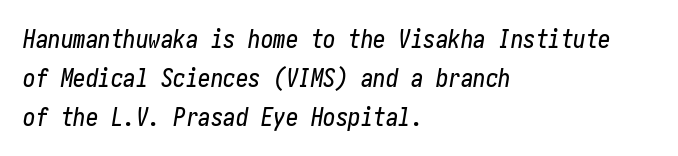
Descender tails drop into unmarked territory. This sample keeps an unexceptional amount of space between lines. The glyphs look as if they've been sheared to an angle. Does the copy run flush right? No — it runs flush left.
